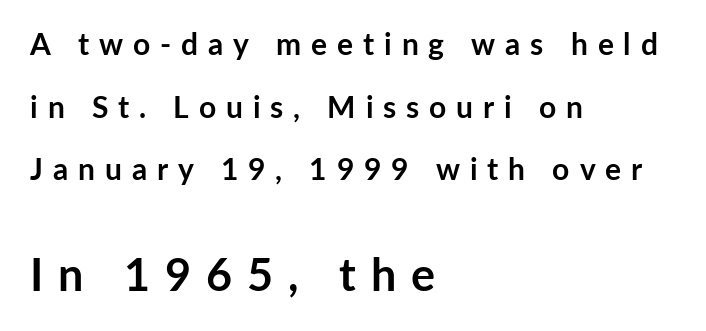
The image shows 45 px semibold sans-serif type, upright; set left-aligned, loose line spacing (2.09x), unusually wide letter spacing (+0.33 em), not underlined; the second (bottom) block is 1.5x larger; low stroke contrast and a medium x-height.
